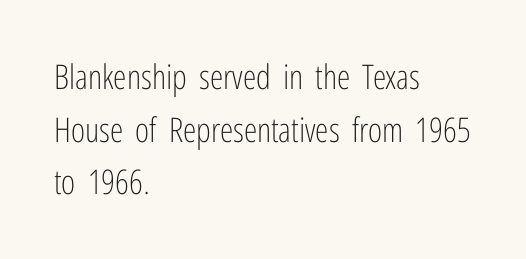
{"serif": "no", "italic": "no", "bold": "no", "weight": "light", "width": "condensed", "stroke_contrast": "low", "x_height": "medium", "monospaced": "no", "underline": "no", "align": "left", "line_spacing": "normal", "line_spacing_ratio": 1.55, "letter_spacing": "normal", "letter_spacing_em": 0.0, "glyph_px": 34}
